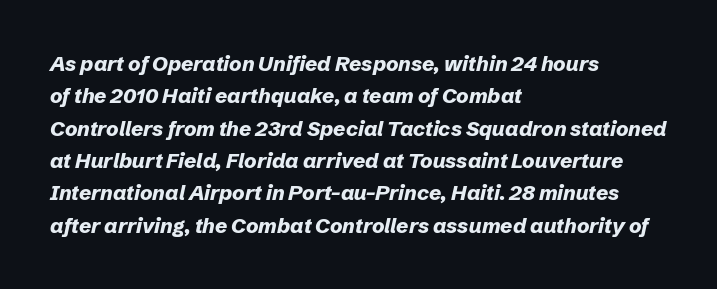
Q: Is the text bold? A: Yes.
Q: Is the text italic (slanted)? A: Yes, it leans right by about 12 degrees.
Q: Is the text underlined? A: No.
Q: How is the paragraph aligned? A: Left-aligned.
Q: Is the spacing between letters normal or unusually wide? A: Normal.
Q: Is the spacing between lines tight, normal or loose? A: Normal.
